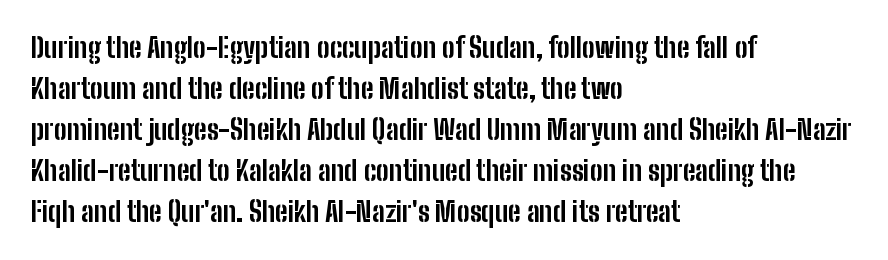
Line beginnings align vertically; line endings do not. Between one letter and the next there's only the usual sliver of space. Notice how descenders clear the ascenders below comfortably — that's standard leading. Does the lettering tilt? It doesn't — this is upright. Letters rest on an invisible, unmarked baseline.
